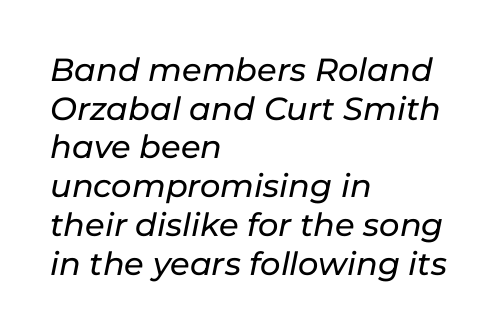
The image shows 32 px text type, italic (leaning right); set left-aligned, line spacing 1.21x, normal letter spacing, not underlined; low stroke contrast and a medium x-height.
